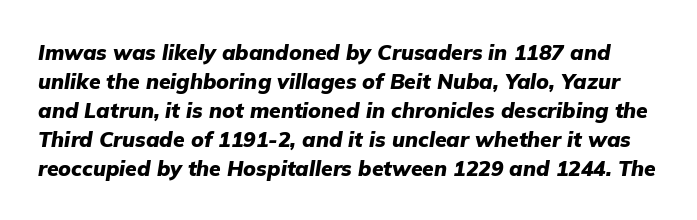
Q: Is the text bold? A: Yes.
Q: Is the text italic (slanted)? A: Yes, it leans right by about 9 degrees.
Q: Is the text underlined? A: No.
Q: Is the spacing between letters normal or unusually wide? A: Normal.
Q: Is the spacing between lines tight, normal or loose? A: Normal.
